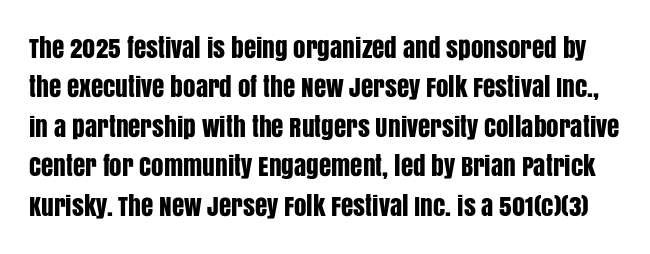
The letters stand straight up with perfectly vertical stems. The line-height multiplier appears to be the usual default. The string is rendered with underlining switched off. Students, note that the glyphs here touch the page at normal intervals.
